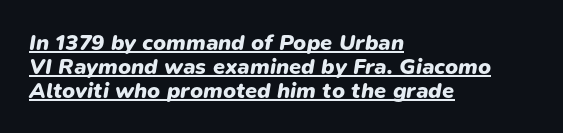
{"italic": "yes", "lean": "right", "slant_degrees": 9, "bold": "yes", "underline": "yes", "align": "left", "line_spacing": "tight", "line_spacing_ratio": 1.09, "letter_spacing": "normal", "letter_spacing_em": 0.0, "glyph_px": 22}
